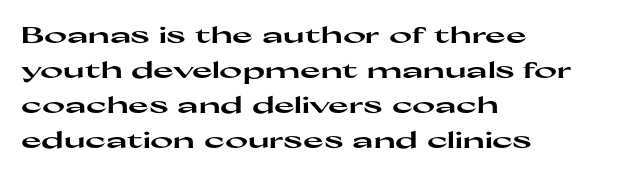
{"italic": "no", "bold": "yes", "underline": "no", "align": "left", "line_spacing": "normal", "line_spacing_ratio": 1.59, "letter_spacing": "normal", "letter_spacing_em": 0.0, "glyph_px": 22}
